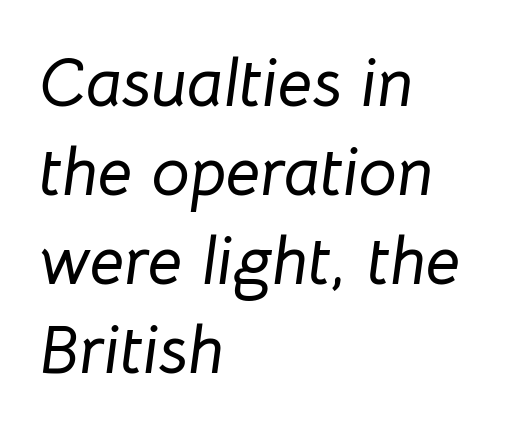
Compared with ordinary roman type, these characters are visibly tilted. These lines sit exactly where default settings would place them. The ragged edge is on the right, which tells us the setting is flush left. You could not count columns in this text — the font is proportionally spaced. Any mark beneath the type? The region is blank. The type is set solid horizontally, with unmodified tracking.
